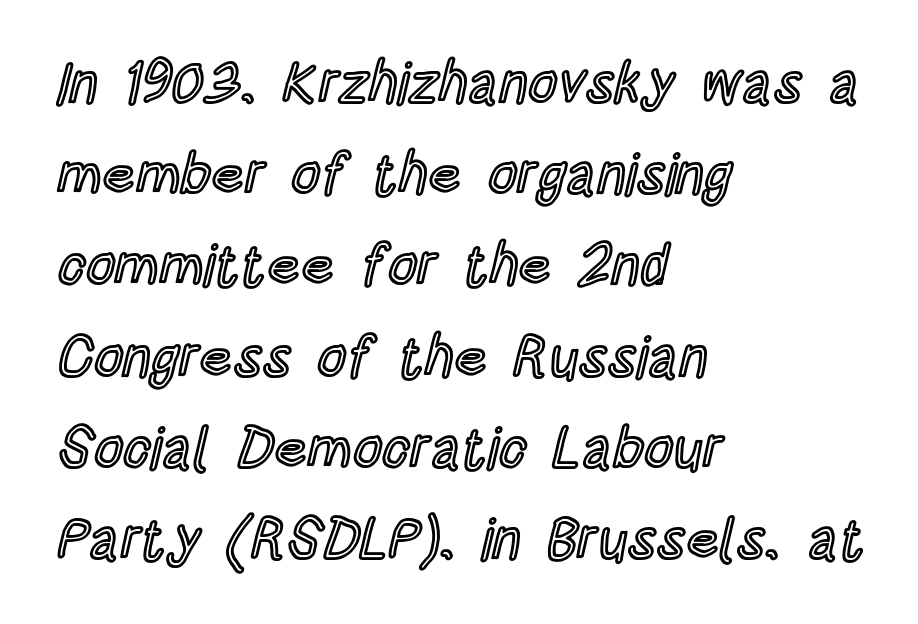
Note the varied advance widths — an 'i' is clearly narrower than an 'm'. No extra tracking has been applied to these lines. A student would call this left alignment; a typographer would say flush left, rag right. The designer left line spacing at the default. Plain, unruled lines of type.
